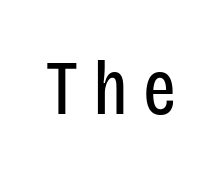
{"serif": "no", "italic": "no", "bold": "no", "weight": "regular", "width": "condensed", "stroke_contrast": "low", "x_height": "large", "monospaced": "no", "underline": "no", "glyph_px": 78}
